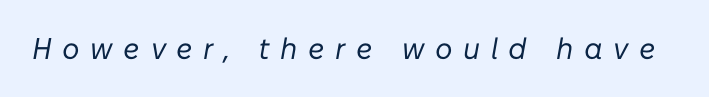
{"italic": "yes", "lean": "right", "slant_degrees": 10, "bold": "no", "weight": "regular", "width": "normal", "stroke_contrast": "low", "x_height": "medium", "monospaced": "no", "underline": "no", "letter_spacing": "wide", "letter_spacing_em": 0.35, "glyph_px": 30}
